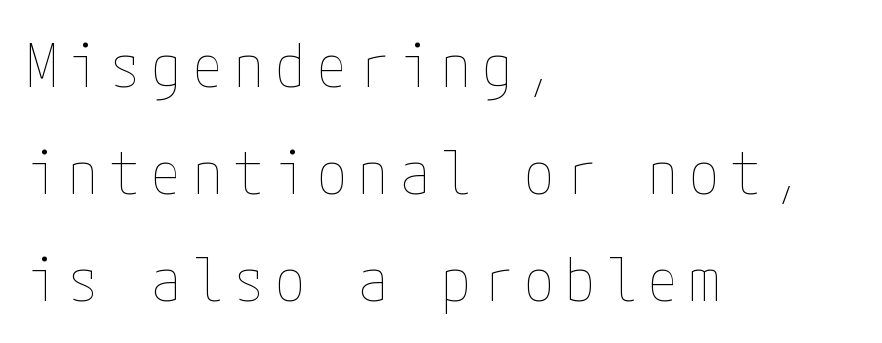
Q: Is the text bold? A: No.
Q: Is the text italic (slanted)? A: No, it is upright.
Q: Is the text underlined? A: No.
Q: How is the paragraph aligned? A: Left-aligned.
Q: Width (condensed, normal, or wide)? A: Condensed.
Q: Stroke contrast? A: Low.
Q: x-height? A: Medium.
